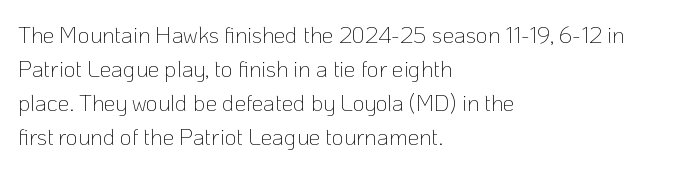
Q: Is the text bold? A: No.
Q: Is the text italic (slanted)? A: No, it is upright.
Q: Is the text underlined? A: No.
Q: How is the paragraph aligned? A: Left-aligned.
Q: Is the spacing between letters normal or unusually wide? A: Normal.
Q: Is the spacing between lines tight, normal or loose? A: Normal.
